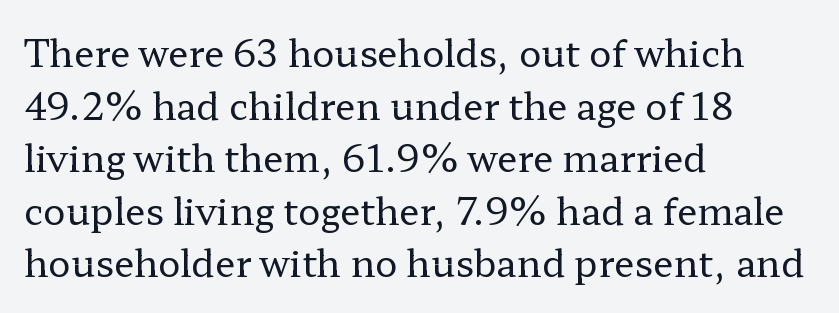
Varying glyph widths throughout — classic text-font behaviour. All the whitespace from short lines collects on the right. Are there feet on the stems? There are — it's a serif. Nope, not italic — everything's standing straight.
